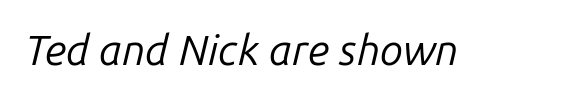
Weight: not bold — regular or lighter. Slanted lettering throughout. Think of a printed novel: that variable character pitch is what you see here. Compared with typical body copy, the letter spacing here is the same.
